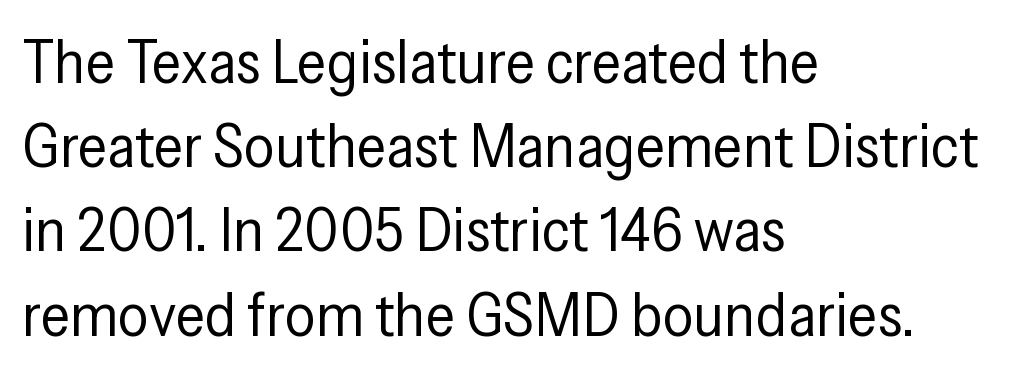
The image shows 61 px regular-weight, condensed sans-serif type, upright; set left-aligned, normal line spacing (1.38x), normal letter spacing, not underlined; low stroke contrast and a medium x-height.
